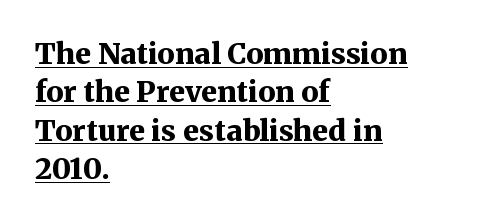
Q: Is the text bold? A: Yes.
Q: Is the text italic (slanted)? A: No, it is upright.
Q: Is the typeface a serif or a sans-serif typeface? A: Serif.
Q: Is the text underlined? A: Yes.
Q: How is the paragraph aligned? A: Left-aligned.
Q: Is the spacing between letters normal or unusually wide? A: Normal.
Q: Is the spacing between lines tight, normal or loose? A: Normal.
Q: Width (condensed, normal, or wide)? A: Normal.
Q: Stroke contrast? A: Medium.
Q: x-height? A: Medium.
Q: Monospaced? A: No.
